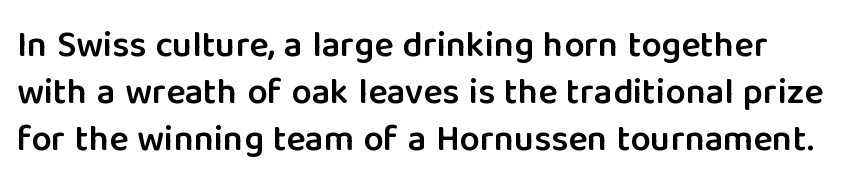
{"serif": "no", "italic": "no", "bold": "semi", "weight": "semibold", "width": "normal", "stroke_contrast": "low", "x_height": "medium", "monospaced": "no", "underline": "no", "line_spacing": "normal", "line_spacing_ratio": 1.3, "letter_spacing": "normal", "letter_spacing_em": 0.0, "glyph_px": 36}
